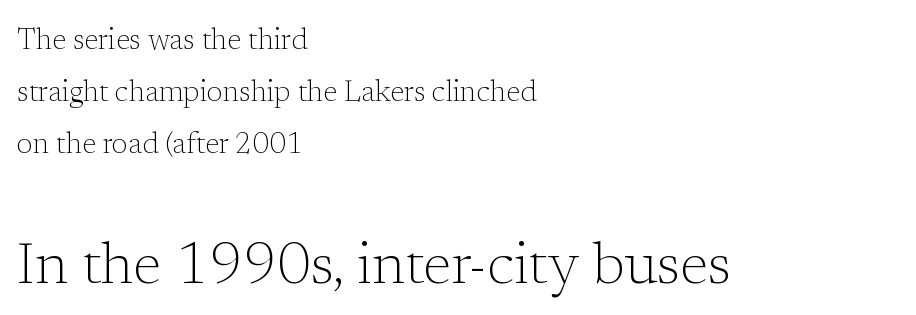
Q: Is the text bold? A: No.
Q: Is the text italic (slanted)? A: No, it is upright.
Q: Is the typeface a serif or a sans-serif typeface? A: Serif.
Q: Is the text underlined? A: No.
Q: How is the paragraph aligned? A: Left-aligned.
Q: Is the spacing between letters normal or unusually wide? A: Normal.
Q: Which block of text is set in a larger size, the first (top) or the second (bottom)? A: The second (bottom) one.
Q: Width (condensed, normal, or wide)? A: Normal.
Q: Stroke contrast? A: Low.
Q: x-height? A: Medium.
Q: Monospaced? A: No.
